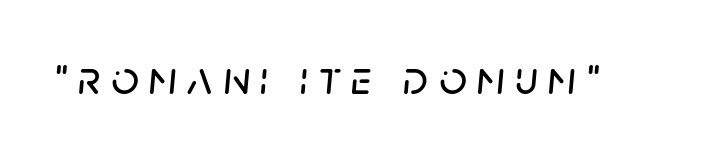
The image shows 48 px text type, italic (leaning right); set unusually wide letter spacing (+0.22 em), not underlined; low stroke contrast and a large x-height.
